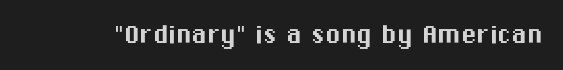
The image shows 31 px sans-serif type, upright; set normal letter spacing, not underlined; medium stroke contrast and a medium x-height.
